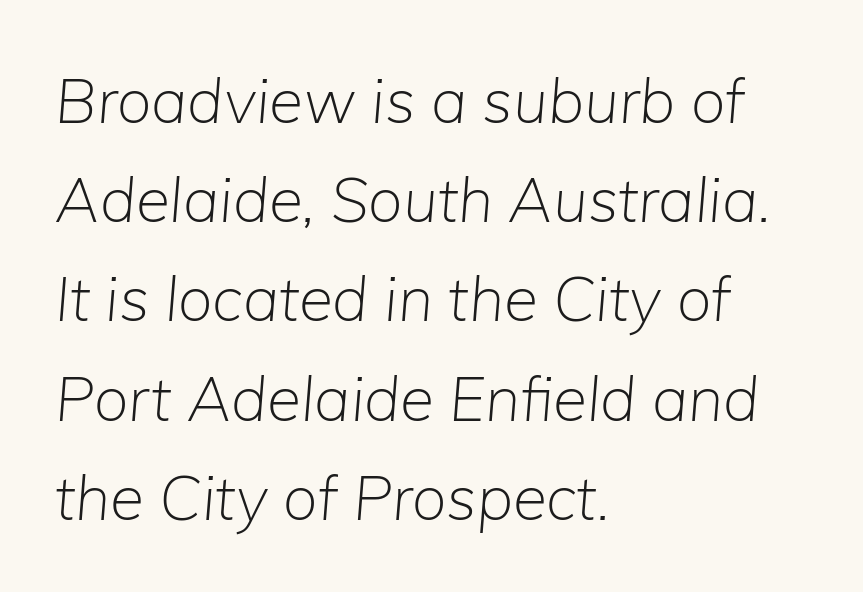
{"italic": "yes", "lean": "right", "slant_degrees": 5, "bold": "no", "weight": "light", "width": "normal", "stroke_contrast": "low", "x_height": "medium", "monospaced": "no", "underline": "no", "align": "left", "line_spacing": "normal", "line_spacing_ratio": 1.6, "letter_spacing": "normal", "letter_spacing_em": 0.0, "glyph_px": 62}
